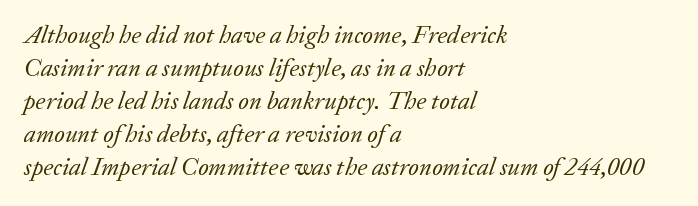
Q: Is the text bold? A: No.
Q: Is the text italic (slanted)? A: Yes, it leans right by about 20 degrees.
Q: Is the text underlined? A: No.
Q: How is the paragraph aligned? A: Left-aligned.
Q: Is the spacing between letters normal or unusually wide? A: Normal.
Q: Is the spacing between lines tight, normal or loose? A: Normal.
